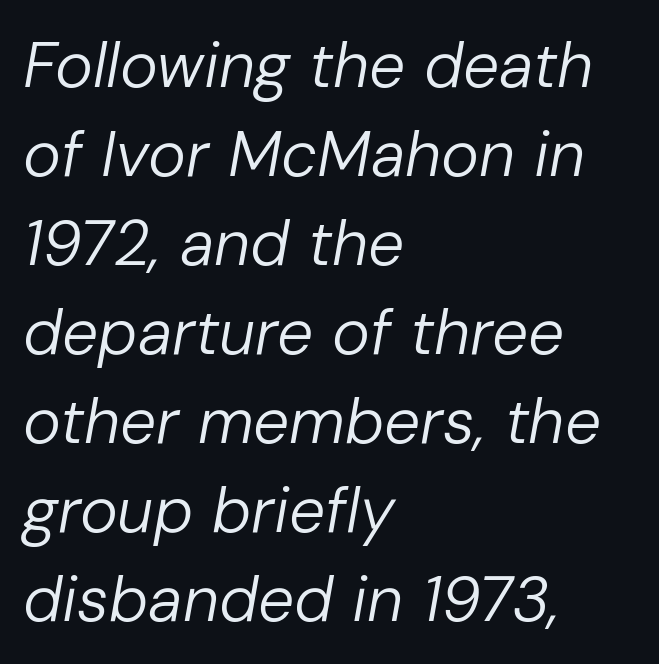
Short note: letters normally spaced. Each line starts at the same left margin while the right side varies. Stroke mass is kept to a normal reading level or below. Decoration check: the copy has no underline. Does the lettering tilt? It does — this is italic. These lines are rendered in a variable-pitch font.
